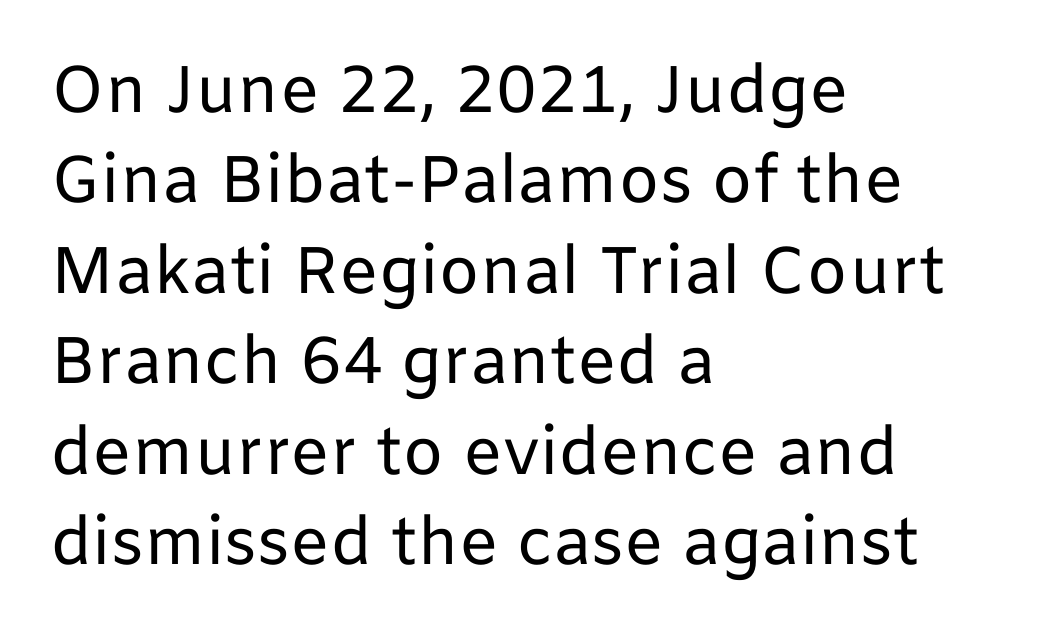
The image shows 66 px regular-weight sans-serif type, upright; set left-aligned, normal line spacing (1.37x), normal letter spacing, not underlined; low stroke contrast and a medium x-height.
